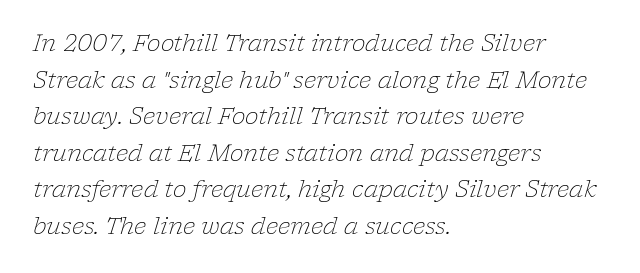
Q: Is the text bold? A: No.
Q: Is the text italic (slanted)? A: Yes, it leans right by about 17 degrees.
Q: Is the text underlined? A: No.
Q: How is the paragraph aligned? A: Left-aligned.
Q: Is the spacing between letters normal or unusually wide? A: Normal.
Q: Is the spacing between lines tight, normal or loose? A: Normal.
